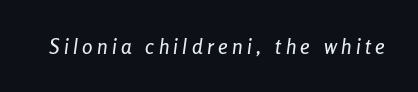
A clean baseline with only descenders dipping below it. Italic: yes, the glyphs are oblique. Observe the wide spacing: letters keep a clear distance from each other.
